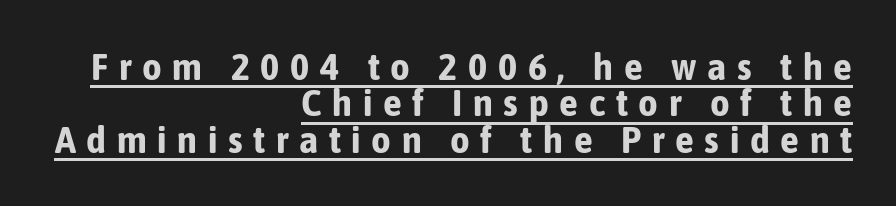
Students, observe the line beneath the letters — that is underlining. The sample has been set heavy, in full bold. If you measured baseline to baseline, you'd find a short distance. The rendering uses natural spacing where letterforms have individual widths. Horizontal alignment here is rightward, an uncommon choice for prose.
